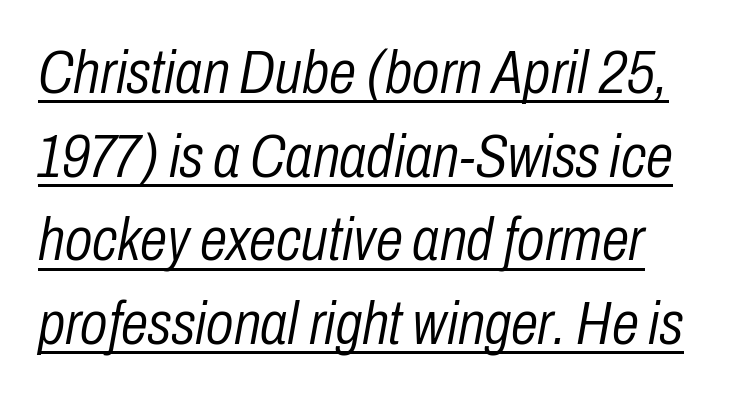
{"italic": "yes", "lean": "right", "slant_degrees": 10, "bold": "no", "weight": "light", "width": "condensed", "stroke_contrast": "low", "x_height": "medium", "monospaced": "no", "underline": "yes", "align": "left", "line_spacing": "normal", "line_spacing_ratio": 1.35, "letter_spacing": "normal", "letter_spacing_em": 0.0, "glyph_px": 62}
